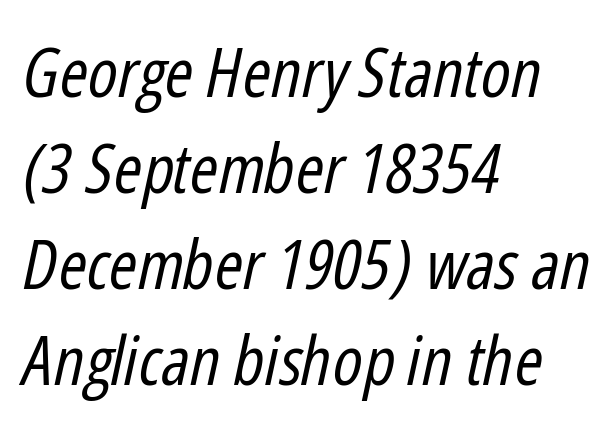
The image shows 68 px regular-weight, condensed type, italic (leaning right); set left-aligned, normal line spacing (1.41x), normal letter spacing, not underlined; low stroke contrast and a medium x-height.
